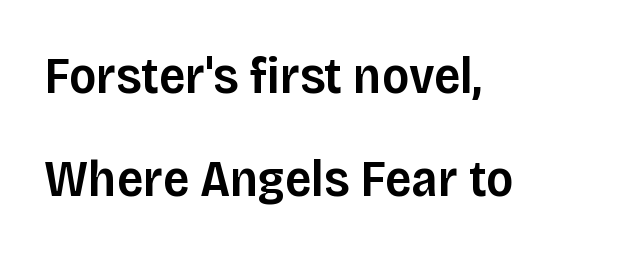
The image shows 52 px semibold sans-serif type, upright; set left-aligned, loose line spacing (1.98x), normal letter spacing, not underlined; low stroke contrast and a large x-height.
